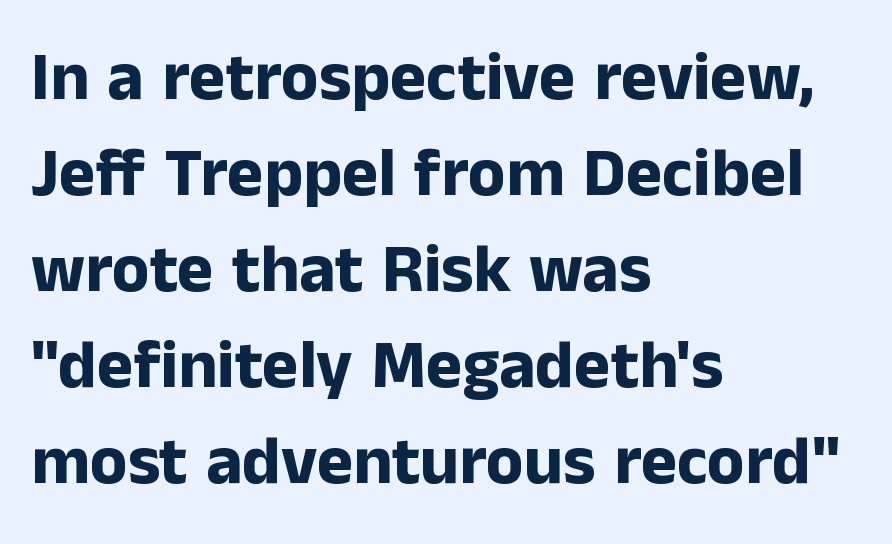
These lines are rendered in a variable-pitch font. Stroke terminals: plain, sans-serif. The compositor pushed each line to the left boundary. The leading is moderate, giving the passage an even texture. As a designer I'd log this as weight 700, bold.
